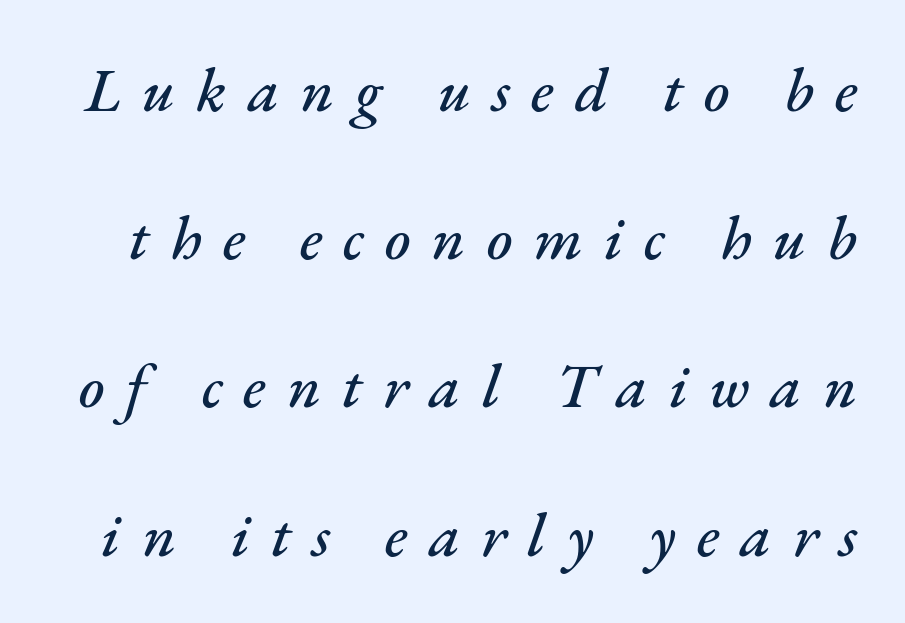
{"italic": "yes", "lean": "right", "slant_degrees": 17, "width": "normal", "stroke_contrast": "medium", "x_height": "small", "monospaced": "no", "underline": "no", "line_spacing": "loose", "line_spacing_ratio": 2.39, "letter_spacing": "wide", "letter_spacing_em": 0.34, "glyph_px": 62}
